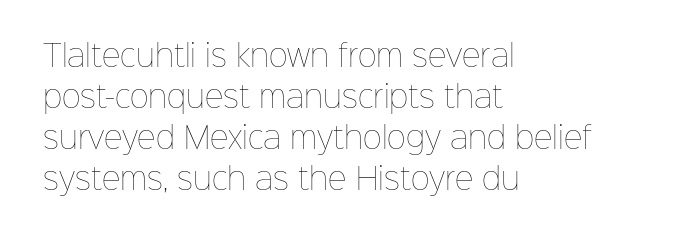
Q: Is the text bold? A: No.
Q: Is the text italic (slanted)? A: No, it is upright.
Q: Is the text underlined? A: No.
Q: How is the paragraph aligned? A: Left-aligned.
Q: Is the spacing between letters normal or unusually wide? A: Normal.
Q: Is the spacing between lines tight, normal or loose? A: Normal.
Q: Width (condensed, normal, or wide)? A: Normal.
Q: Stroke contrast? A: Low.
Q: x-height? A: Medium.
Q: Monospaced? A: No.
